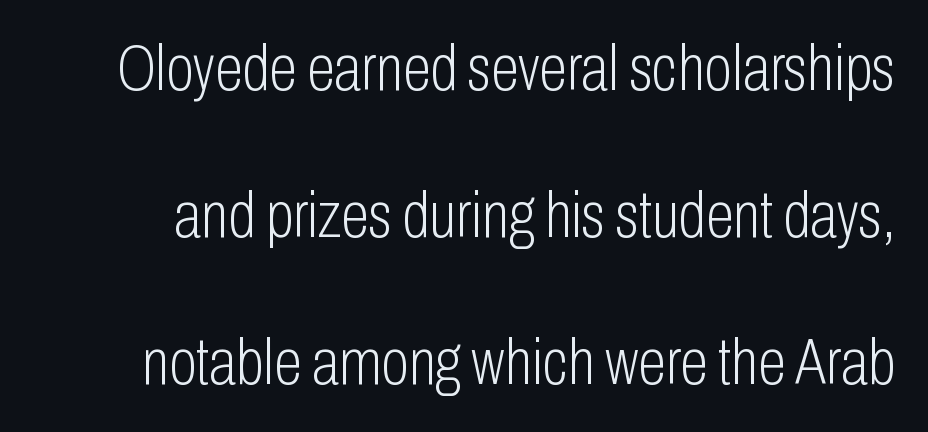
The lettering holds an erect, upright posture throughout. This is not heavy type; no bold has been used. How would I describe the line gaps? Wide and relaxed. This rendering leaves character spacing at its baseline value. These lines are rendered in a variable-pitch font. Serifs: no, the terminals of the letterforms are clean.
